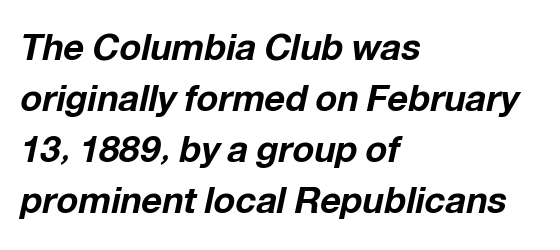
{"italic": "yes", "lean": "right", "slant_degrees": 12, "bold": "yes", "weight": "bold", "width": "normal", "stroke_contrast": "low", "x_height": "medium", "monospaced": "no", "underline": "no", "align": "left", "line_spacing": "normal", "line_spacing_ratio": 1.42, "letter_spacing": "normal", "letter_spacing_em": 0.0, "glyph_px": 36}
